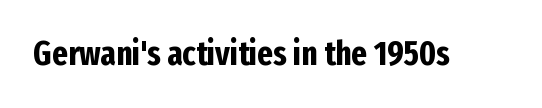
Q: Is the text bold? A: Yes.
Q: Is the text italic (slanted)? A: No, it is upright.
Q: Is the typeface a serif or a sans-serif typeface? A: Sans-serif.
Q: Is the text underlined? A: No.
Q: Is the spacing between letters normal or unusually wide? A: Normal.
Q: Width (condensed, normal, or wide)? A: Condensed.
Q: Stroke contrast? A: Low.
Q: x-height? A: Medium.
Q: Monospaced? A: No.
